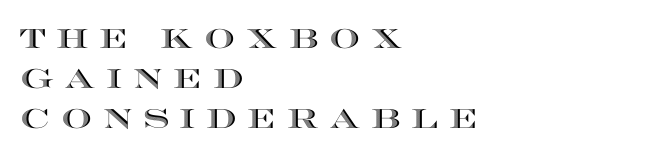
Q: Is the text italic (slanted)? A: No, it is upright.
Q: Is the text underlined? A: No.
Q: How is the paragraph aligned? A: Left-aligned.
Q: Is the spacing between letters normal or unusually wide? A: Unusually wide.
Q: Is the spacing between lines tight, normal or loose? A: Normal.
